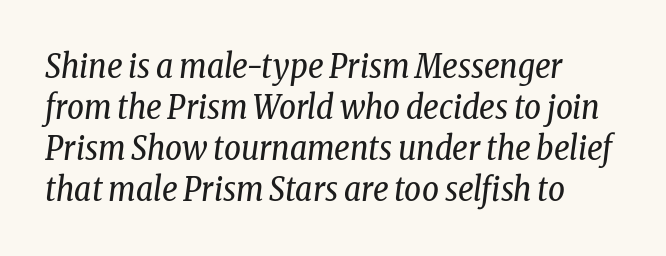
{"serif": "yes", "italic": "yes", "lean": "right", "slant_degrees": 8, "bold": "no", "weight": "regular", "width": "condensed", "stroke_contrast": "low", "x_height": "medium", "monospaced": "no", "underline": "no", "align": "left", "line_spacing_ratio": 1.24, "letter_spacing": "normal", "letter_spacing_em": 0.0, "glyph_px": 33}
